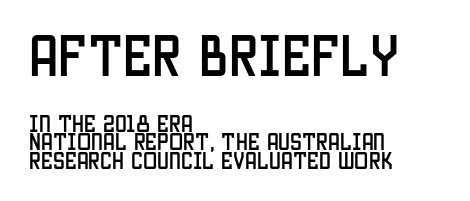
The image shows 47 px condensed sans-serif type, upright; set left-aligned, tight line spacing (0.98x), normal letter spacing, not underlined; the first (top) block is 2.47x larger; low stroke contrast and a large x-height.
